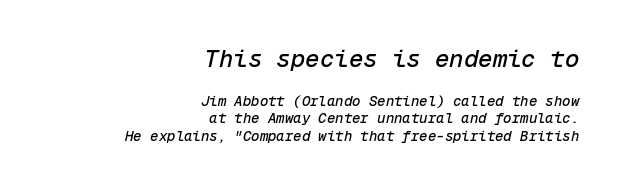
{"italic": "yes", "lean": "right", "slant_degrees": 12, "underline": "no", "align": "right", "line_spacing_ratio": 1.24, "letter_spacing": "normal", "letter_spacing_em": 0.0, "larger_block": "first", "size_ratio": 1.71, "glyph_px": 24}
